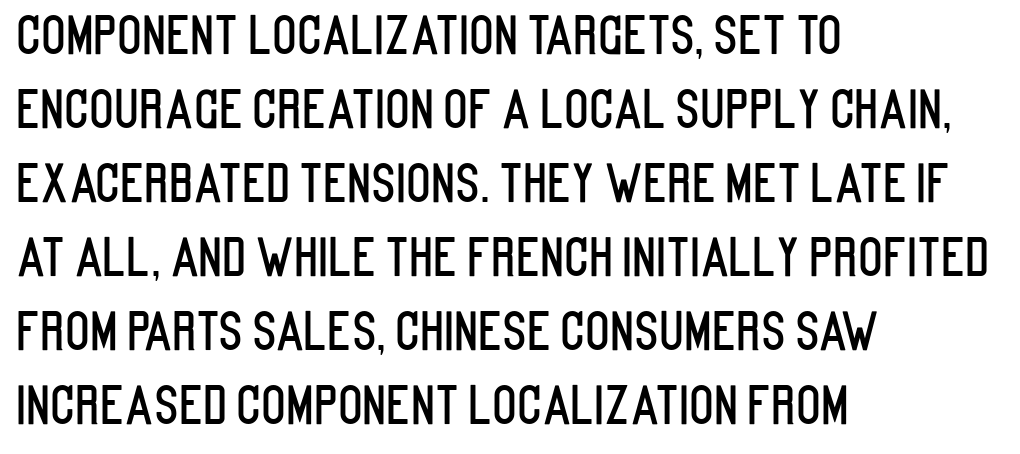
The face used here is proportionally spaced, like ordinary book or web type. The leading is moderate, giving the passage an even texture. The setting favours the left margin, as ordinary paragraphs usually do. The type family on display is of the sans-serif kind.
